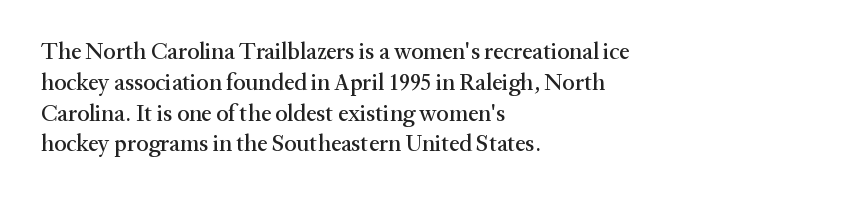
Q: Is the text italic (slanted)? A: No, it is upright.
Q: Is the text underlined? A: No.
Q: How is the paragraph aligned? A: Left-aligned.
Q: Is the spacing between letters normal or unusually wide? A: Normal.
Q: Is the spacing between lines tight, normal or loose? A: Normal.
